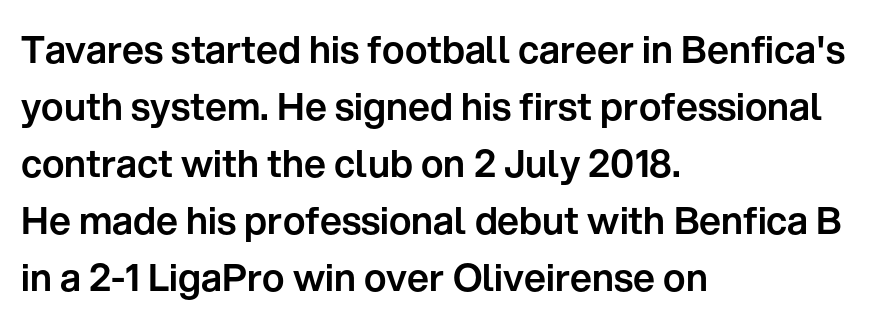
Q: Is the text italic (slanted)? A: No, it is upright.
Q: Is the typeface a serif or a sans-serif typeface? A: Sans-serif.
Q: Is the text underlined? A: No.
Q: How is the paragraph aligned? A: Left-aligned.
Q: Is the spacing between letters normal or unusually wide? A: Normal.
Q: Is the spacing between lines tight, normal or loose? A: Normal.
Q: Width (condensed, normal, or wide)? A: Normal.
Q: Stroke contrast? A: Low.
Q: x-height? A: Medium.
Q: Monospaced? A: No.
